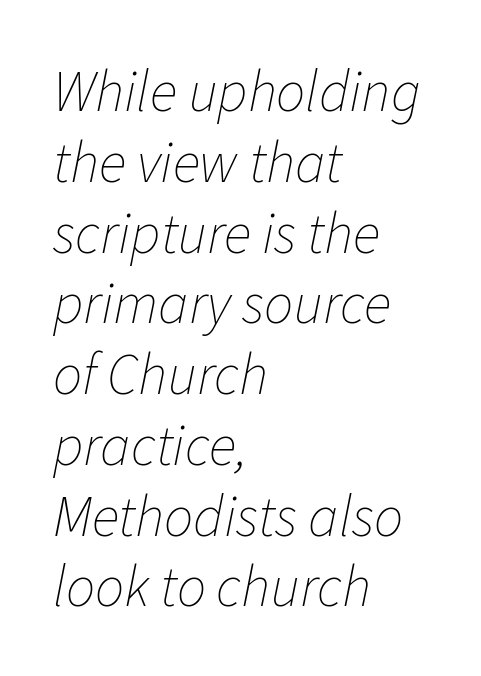
{"italic": "yes", "lean": "right", "slant_degrees": 11, "bold": "no", "weight": "thin", "width": "normal", "stroke_contrast": "low", "x_height": "medium", "monospaced": "no", "underline": "no", "align": "left", "line_spacing_ratio": 1.22, "letter_spacing": "normal", "letter_spacing_em": 0.0, "glyph_px": 58}
